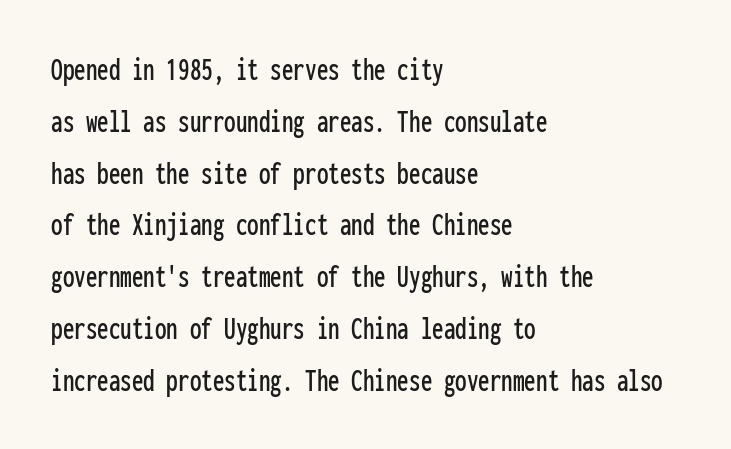
The passage shown is typed in a monospace face where columns stay perfectly aligned. Italic? Not at all — the glyphs are vertical. A typesetter would label this face a sans. Beneath every word, the page is bare. If you drew a ruler down the left edge, every line would touch it.
